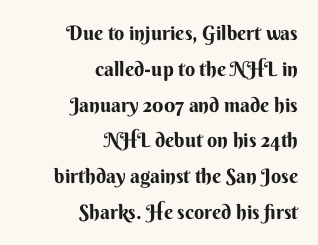
{"italic": "no", "bold": "yes", "underline": "no", "align": "right", "line_spacing_ratio": 1.79, "letter_spacing": "normal", "letter_spacing_em": 0.0, "glyph_px": 20}
